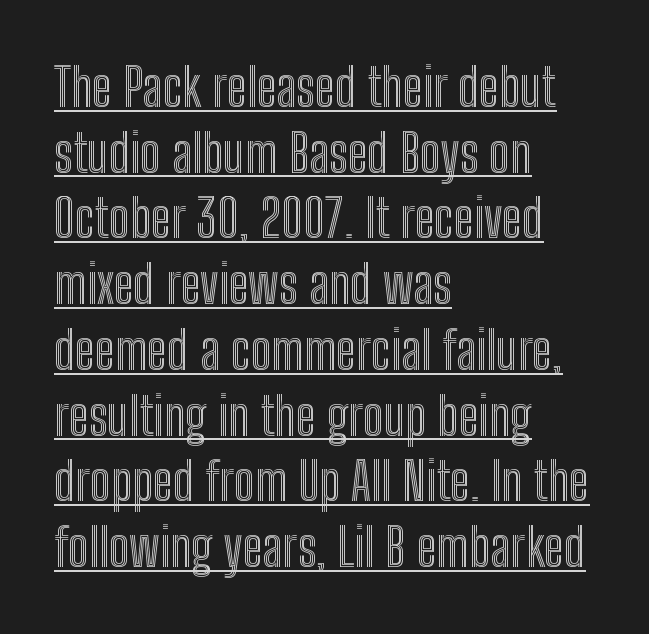
{"italic": "no", "width": "condensed", "x_height": "medium", "monospaced": "no", "underline": "yes", "align": "left", "line_spacing_ratio": 1.24, "letter_spacing": "normal", "letter_spacing_em": 0.0, "glyph_px": 53}
